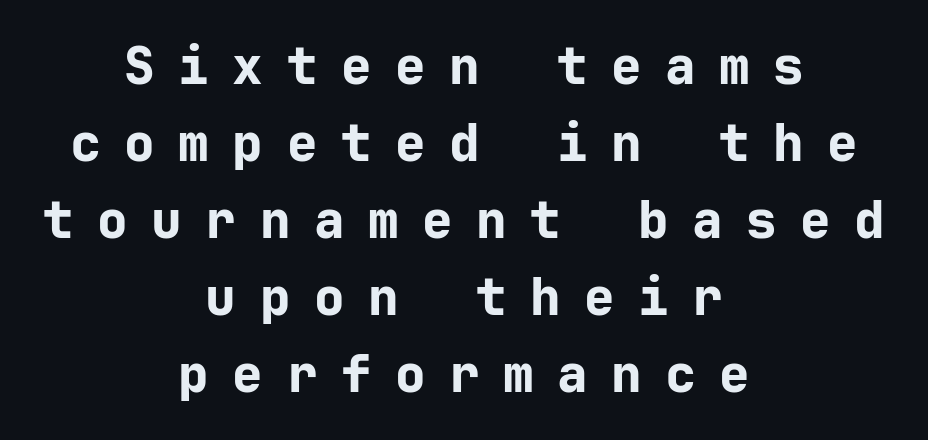
{"serif": "no", "italic": "no", "bold": "yes", "weight": "bold", "width": "normal", "stroke_contrast": "low", "x_height": "medium", "underline": "no", "align": "center", "line_spacing": "normal", "line_spacing_ratio": 1.51, "letter_spacing": "wide", "letter_spacing_em": 0.46, "glyph_px": 51}
